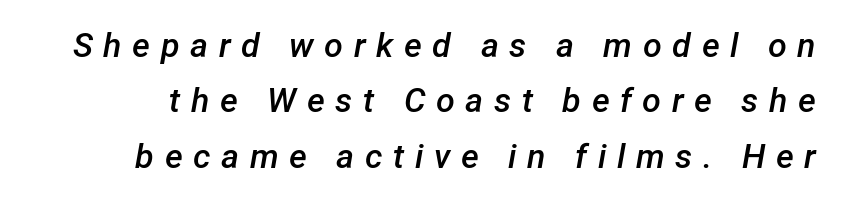
Q: Is the text bold? A: Semi-bold.
Q: Is the text italic (slanted)? A: Yes, it leans right by about 12 degrees.
Q: Is the text underlined? A: No.
Q: Is the spacing between letters normal or unusually wide? A: Unusually wide.
Q: Is the spacing between lines tight, normal or loose? A: Normal.
Q: Width (condensed, normal, or wide)? A: Normal.
Q: Stroke contrast? A: Low.
Q: x-height? A: Medium.
Q: Monospaced? A: No.
